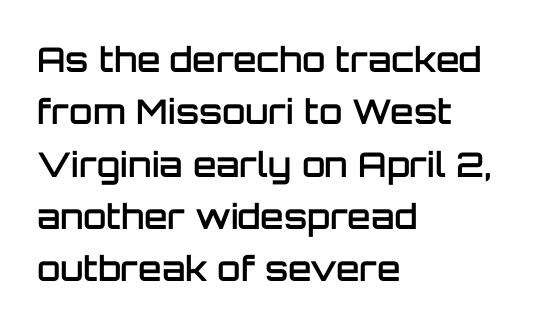
Q: Is the text bold? A: Semi-bold.
Q: Is the text italic (slanted)? A: No, it is upright.
Q: Is the typeface a serif or a sans-serif typeface? A: Sans-serif.
Q: Is the text underlined? A: No.
Q: How is the paragraph aligned? A: Left-aligned.
Q: Is the spacing between letters normal or unusually wide? A: Normal.
Q: Is the spacing between lines tight, normal or loose? A: Normal.
Q: Width (condensed, normal, or wide)? A: Normal.
Q: Stroke contrast? A: Low.
Q: x-height? A: Large.
Q: Monospaced? A: No.
